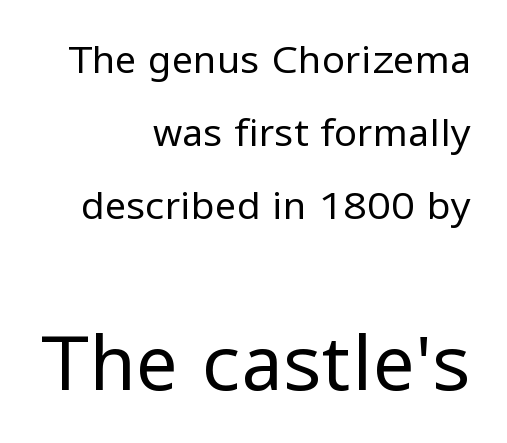
Underline: absent. Ordinary non-slanted type is in use. A typesetter would call this leading open, well beyond the default. The paragraph has a hard right edge and a soft left edge. Typographically, this falls in the sans-serif category. Summary of weight: not heavy and not bold.
